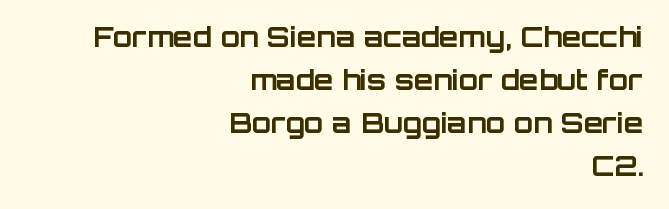
{"serif": "no", "italic": "no", "bold": "yes", "weight": "bold", "width": "normal", "stroke_contrast": "low", "x_height": "large", "monospaced": "no", "underline": "no", "align": "right", "line_spacing": "normal", "line_spacing_ratio": 1.53, "letter_spacing": "normal", "letter_spacing_em": 0.0, "glyph_px": 28}
